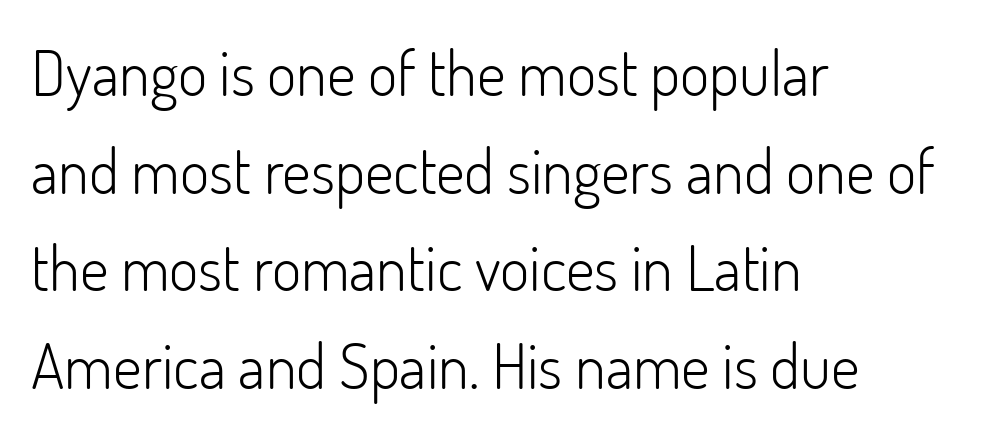
No extra tracking has been applied to these lines. Counters stay open thanks to moderate or lighter strokes. Is this a fixed-width face? No — the glyphs have proportional, varying widths. This sample uses a sans-serif face. A normal amount of white space separates one row of letters from the next.
